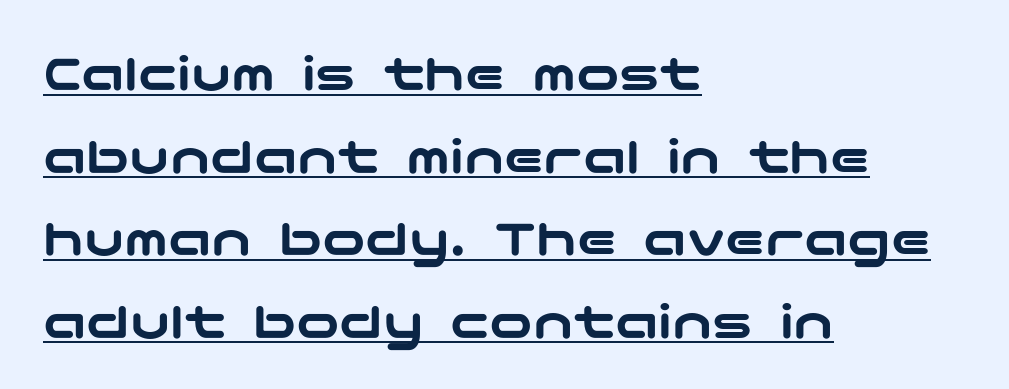
Compared with typical body copy, the letter spacing here is the same. The lettering is marked with a stroke running underneath it. The letters carry no serifs — their stems end cleanly without finishing strokes. The typography opts for an upright posture over an oblique one. Vertically, the passage feels balanced, rows spaced as you'd expect. The rendering anchors every line to the left-hand side.
